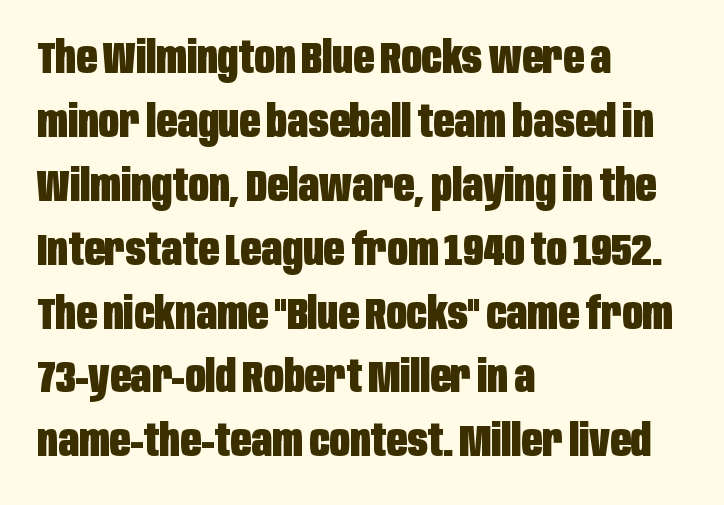
The image shows 45 px heavy, condensed sans-serif type, upright; set left-aligned, normal line spacing (1.42x), normal letter spacing, not underlined; low stroke contrast and a large x-height.
